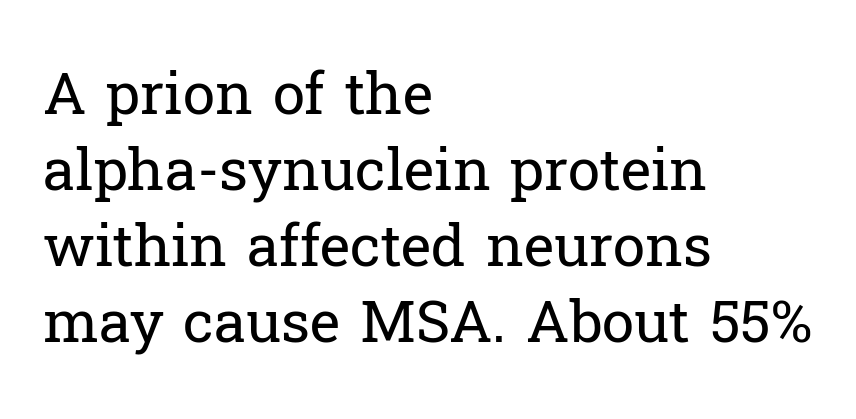
Plain, unruled lines of type. Think of a printed novel: that variable character pitch is what you see here. Horizontal bands of white between lines are of average thickness. What kind of face is this? One with serifs.
